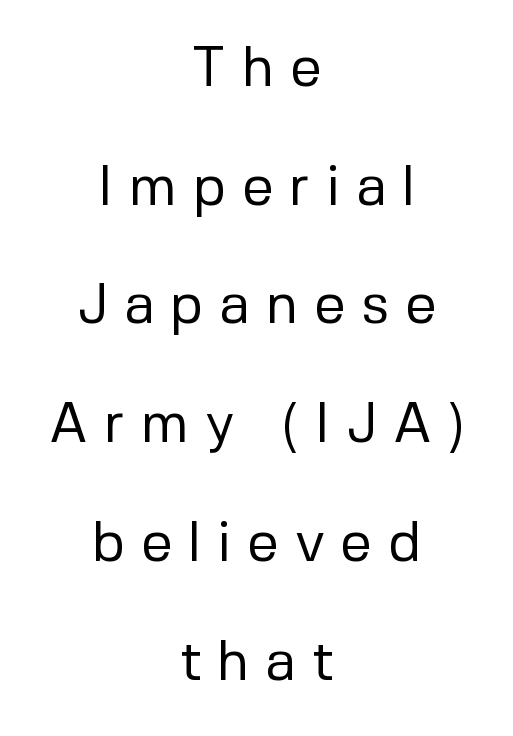
A typesetter would mark this as roman, not italic. You could only call the tracking loose — the letters float apart. Students, observe: this is what heavily led, spacious text looks like. The whitespace from short lines is split evenly between both sides. Proportional: the letters do not fall into vertical columns.
